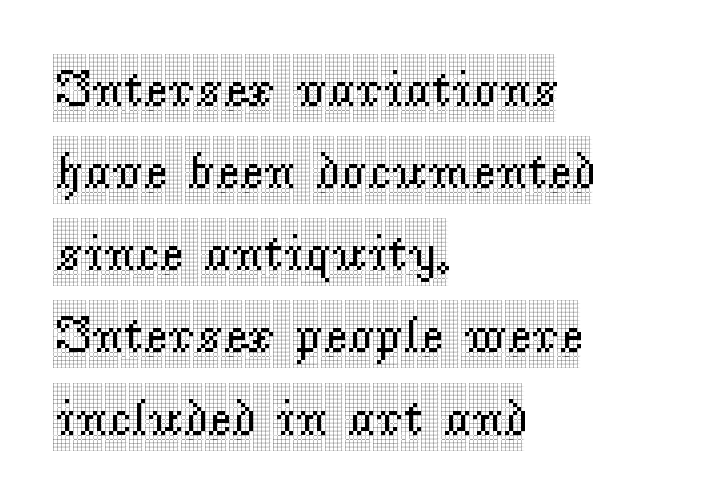
Evenly set lines give the paragraph a standard silhouette. Students, note that the glyphs here touch the page at normal intervals. Which margin do the lines hug? The left one — the right edge is uneven. The face used here is proportionally spaced, like ordinary book or web type. Rendered with straight, roman letterforms.
